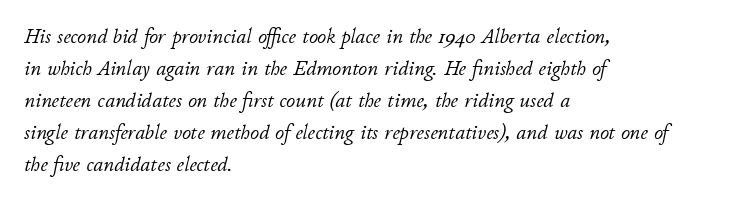
Q: Is the text bold? A: No.
Q: Is the text italic (slanted)? A: Yes, it leans right by about 11 degrees.
Q: Is the text underlined? A: No.
Q: How is the paragraph aligned? A: Left-aligned.
Q: Is the spacing between letters normal or unusually wide? A: Normal.
Q: Is the spacing between lines tight, normal or loose? A: Normal.
